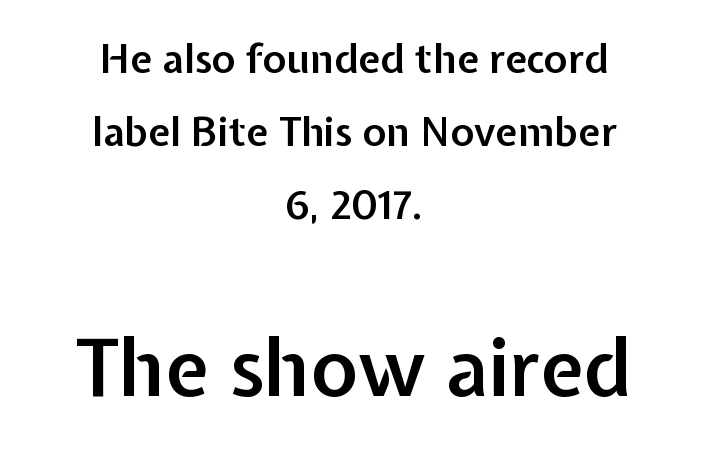
Typographic density is moderately raised because the face is semibold. Typeset on center — no edge is straight. Decoration check: the copy has no underline. Characters remain perfectly vertical along every line. The letters in the lower block stand taller than those in the block above. Spacing verdict: proportional, widths tailored to each character.
